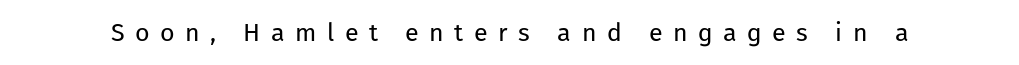
Q: Is the text bold? A: No.
Q: Is the text italic (slanted)? A: No, it is upright.
Q: Is the text underlined? A: No.
Q: Is the spacing between letters normal or unusually wide? A: Unusually wide.
